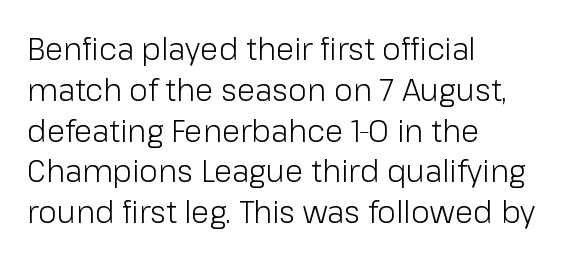
Q: Is the text bold? A: No.
Q: Is the text italic (slanted)? A: No, it is upright.
Q: Is the typeface a serif or a sans-serif typeface? A: Sans-serif.
Q: Is the text underlined? A: No.
Q: How is the paragraph aligned? A: Left-aligned.
Q: Is the spacing between letters normal or unusually wide? A: Normal.
Q: Is the spacing between lines tight, normal or loose? A: Normal.
Q: Width (condensed, normal, or wide)? A: Normal.
Q: Stroke contrast? A: Low.
Q: x-height? A: Medium.
Q: Monospaced? A: No.
